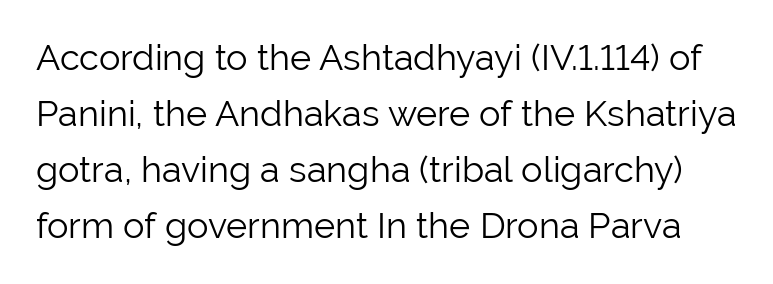
Q: Is the text bold? A: No.
Q: Is the text italic (slanted)? A: No, it is upright.
Q: Is the typeface a serif or a sans-serif typeface? A: Sans-serif.
Q: Is the text underlined? A: No.
Q: Is the spacing between letters normal or unusually wide? A: Normal.
Q: Is the spacing between lines tight, normal or loose? A: Normal.
Q: Width (condensed, normal, or wide)? A: Normal.
Q: Stroke contrast? A: Low.
Q: x-height? A: Medium.
Q: Monospaced? A: No.
